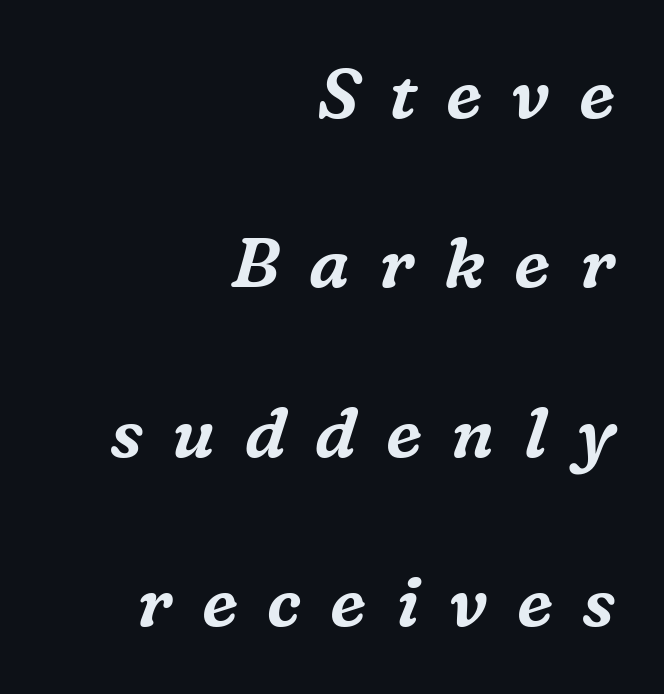
Q: Is the text italic (slanted)? A: Yes, it leans right by about 16 degrees.
Q: Is the typeface a serif or a sans-serif typeface? A: Serif.
Q: Is the text underlined? A: No.
Q: How is the paragraph aligned? A: Right-aligned.
Q: Is the spacing between letters normal or unusually wide? A: Unusually wide.
Q: Is the spacing between lines tight, normal or loose? A: Loose.
Q: Width (condensed, normal, or wide)? A: Normal.
Q: Stroke contrast? A: Medium.
Q: x-height? A: Medium.
Q: Monospaced? A: No.
